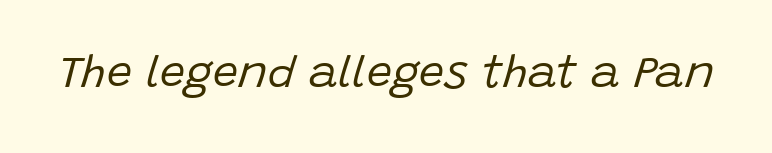
{"italic": "yes", "lean": "right", "slant_degrees": 15, "bold": "no", "weight": "regular", "width": "normal", "stroke_contrast": "low", "x_height": "large", "monospaced": "no", "underline": "no", "letter_spacing": "normal", "letter_spacing_em": 0.0, "glyph_px": 45}
